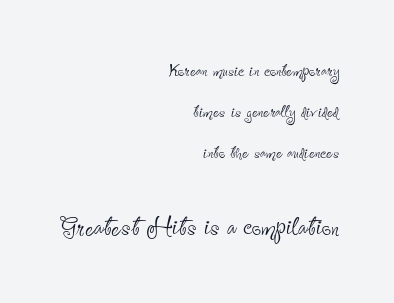
{"serif": "no", "bold": "no", "weight": "thin", "width": "condensed", "stroke_contrast": "low", "x_height": "small", "monospaced": "no", "underline": "no", "align": "right", "line_spacing_ratio": 1.86, "letter_spacing": "normal", "letter_spacing_em": 0.0, "larger_block": "second", "size_ratio": 1.5, "glyph_px": 33}
